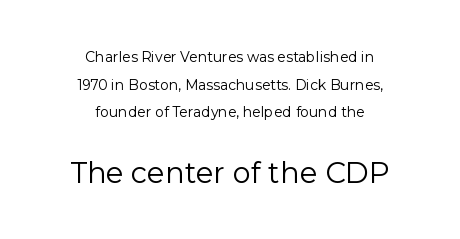
The image shows 29 px regular-weight sans-serif type, upright; set centered, loose line spacing (1.97x), normal letter spacing, not underlined; the second (bottom) block is 2.07x larger; low stroke contrast and a medium x-height.
